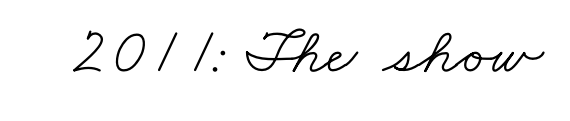
{"serif": "yes", "bold": "no", "weight": "light", "width": "wide", "stroke_contrast": "low", "x_height": "small", "monospaced": "no", "underline": "no", "letter_spacing": "normal", "letter_spacing_em": 0.0, "glyph_px": 66}
